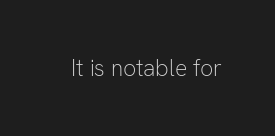
The image shows 23 px text type, upright; set normal letter spacing, not underlined.
